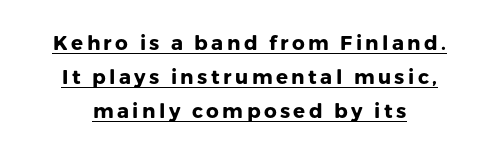
{"italic": "no", "bold": "yes", "underline": "yes", "line_spacing_ratio": 1.71, "glyph_px": 20}
